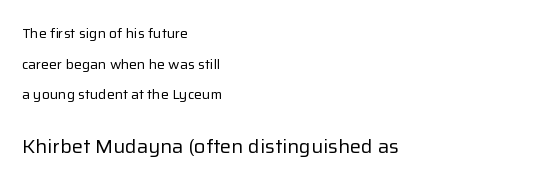
Q: Is the text bold? A: No.
Q: Is the text italic (slanted)? A: No, it is upright.
Q: Is the text underlined? A: No.
Q: How is the paragraph aligned? A: Left-aligned.
Q: Is the spacing between letters normal or unusually wide? A: Normal.
Q: Is the spacing between lines tight, normal or loose? A: Loose.
Q: Which block of text is set in a larger size, the first (top) or the second (bottom)? A: The second (bottom) one.
